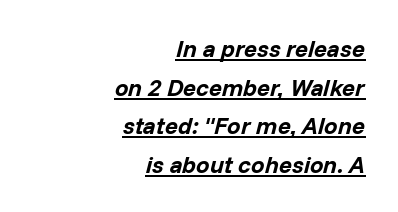
Underlining? Definitely there. These lines were composed using italics. The typesetting leans heavy: a genuine bold. What stands out about the letter spacing? Nothing — it is the standard amount. Leftover space on each line is placed entirely before the opening word. Notice how descenders clear the ascenders below comfortably — that's standard leading.
